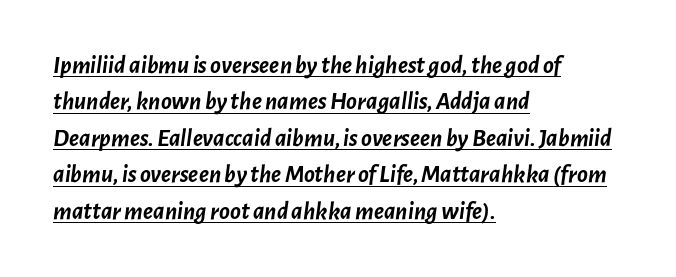
Check the space under the baseline: a stroke is drawn there. Reading down the block, your eye returns to a fixed left position each line. Heft: maximum for text — a bold. The vertical gap from one line to the next is medium. Emphasis-style slanted type is in use. You could call the tracking neutral — neither tight nor loose.
